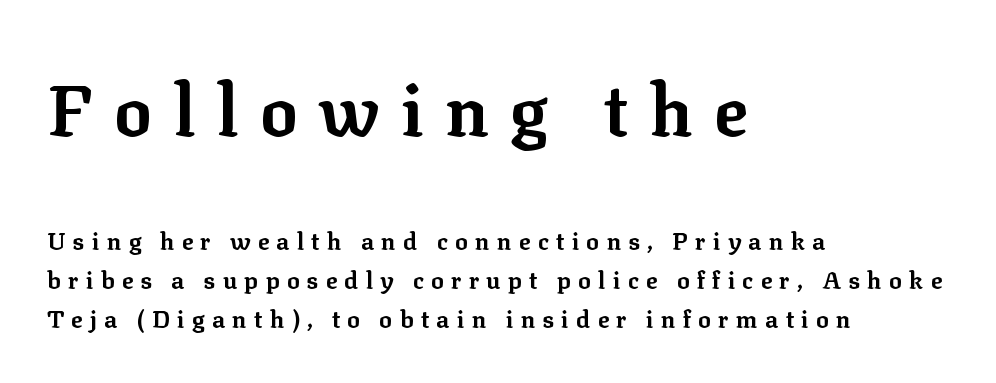
The image shows 71 px bold serif type, upright; set left-aligned, normal line spacing (1.62x), unusually wide letter spacing (+0.3 em), not underlined; the first (top) block is 2.96x larger; low stroke contrast and a medium x-height.
